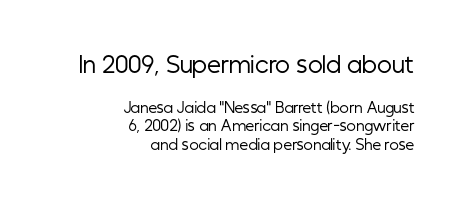
The image shows 22 px text type, upright; set right-aligned, normal line spacing (1.3x), normal letter spacing, not underlined; the first (top) block is 1.57x larger.
